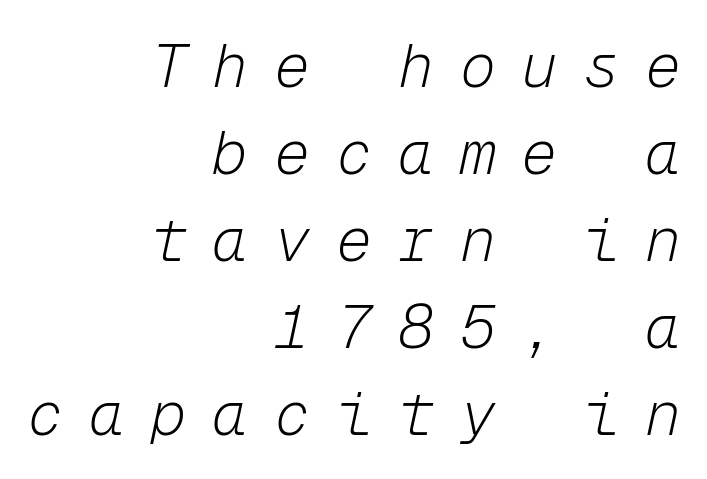
The image shows 60 px light type, italic (leaning right), monospaced; set right-aligned, normal line spacing (1.45x), unusually wide letter spacing (+0.43 em), not underlined; low stroke contrast and a medium x-height.
